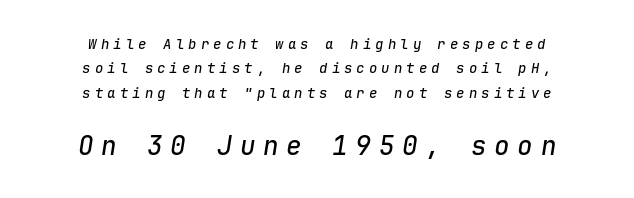
The glyphs are unaccompanied by any horizontal stroke below them. Short note: letters widely spaced. Compared with ordinary roman type, these characters are visibly tilted. Both edges are ragged and mirror each other, which tells us the setting is centered.
